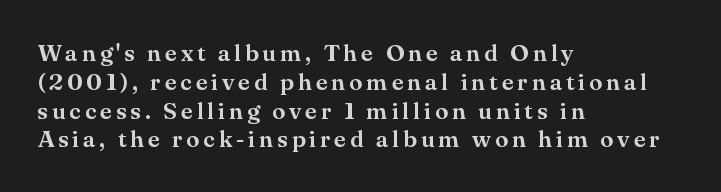
The image shows 24 px text type, upright; set left-aligned, line spacing 1.2x, not underlined.
